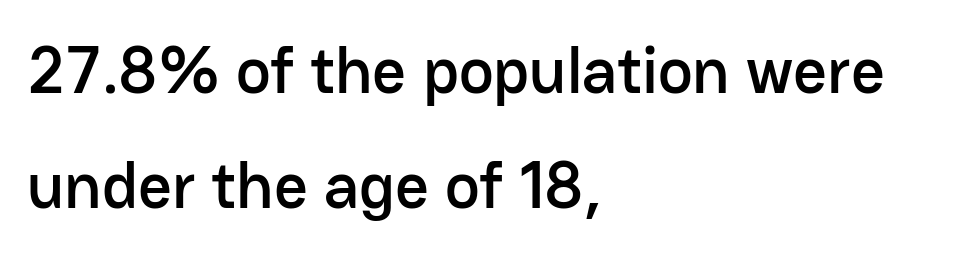
The image shows 66 px sans-serif type, upright; set left-aligned, line spacing 1.74x, normal letter spacing, not underlined; low stroke contrast and a medium x-height.
